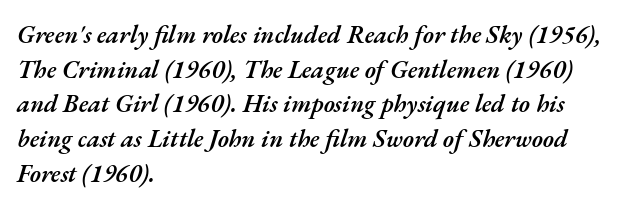
{"italic": "yes", "lean": "right", "slant_degrees": 17, "bold": "semi", "underline": "no", "align": "left", "line_spacing": "normal", "line_spacing_ratio": 1.39, "letter_spacing": "normal", "letter_spacing_em": 0.0, "glyph_px": 25}
